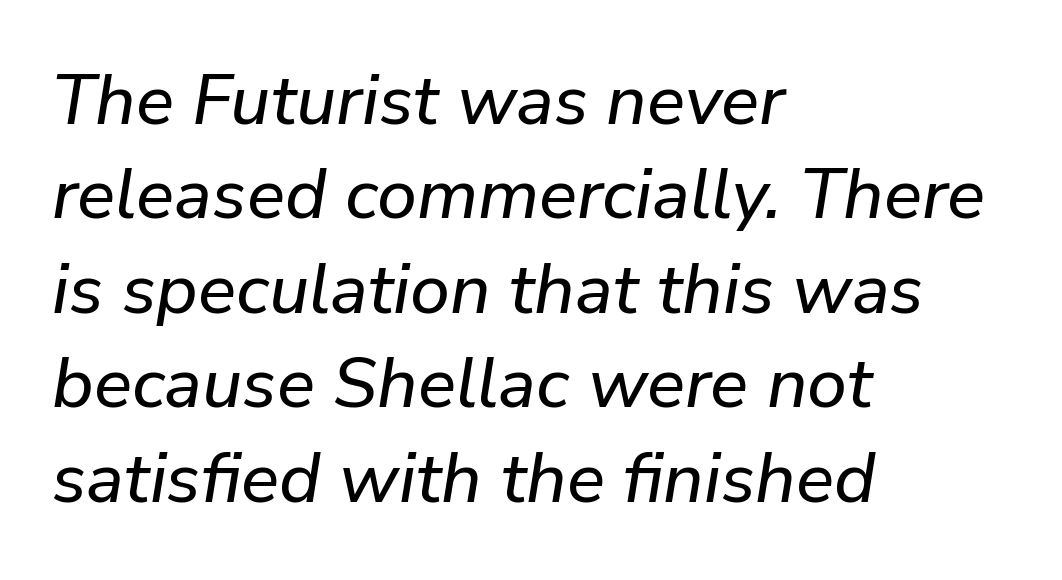
{"italic": "yes", "lean": "right", "slant_degrees": 9, "width": "normal", "stroke_contrast": "low", "x_height": "medium", "monospaced": "no", "underline": "no", "align": "left", "line_spacing": "normal", "line_spacing_ratio": 1.33, "letter_spacing": "normal", "letter_spacing_em": 0.0, "glyph_px": 71}
